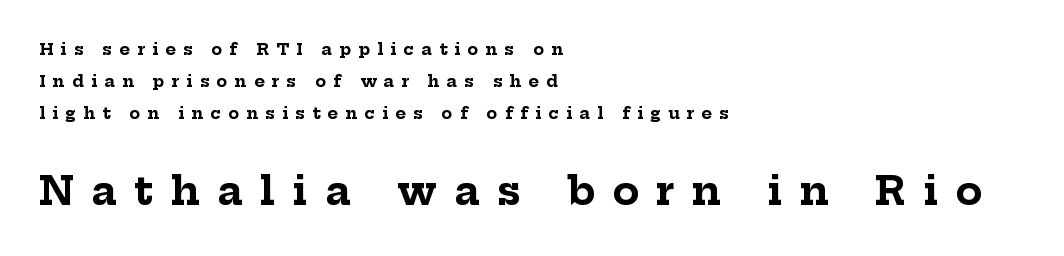
Q: Is the text bold? A: Yes.
Q: Is the text italic (slanted)? A: No, it is upright.
Q: Is the typeface a serif or a sans-serif typeface? A: Serif.
Q: Is the text underlined? A: No.
Q: How is the paragraph aligned? A: Left-aligned.
Q: Is the spacing between letters normal or unusually wide? A: Unusually wide.
Q: Is the spacing between lines tight, normal or loose? A: Loose.
Q: Which block of text is set in a larger size, the first (top) or the second (bottom)? A: The second (bottom) one.
Q: Width (condensed, normal, or wide)? A: Normal.
Q: Stroke contrast? A: Low.
Q: x-height? A: Medium.
Q: Monospaced? A: No.
